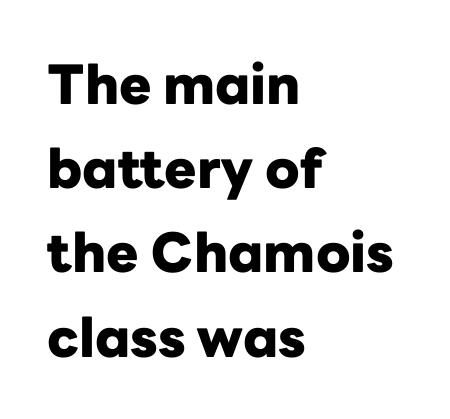
Here the designer chose a conventional face with non-uniform glyph widths. In terms of weight, the rendering is a true, heavy bold. Characters remain perfectly vertical along every line. These lines stack with their left ends in a neat column. These lines are composed in type without serifs.
